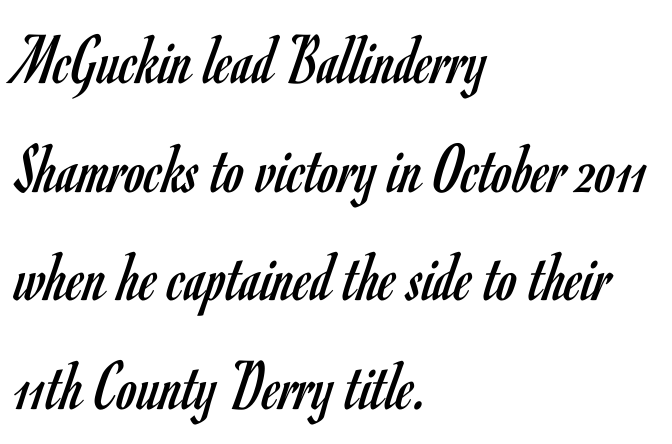
The image shows 72 px regular-weight, condensed sans-serif type; set left-aligned, normal line spacing (1.51x), normal letter spacing, not underlined; low stroke contrast and a small x-height.
